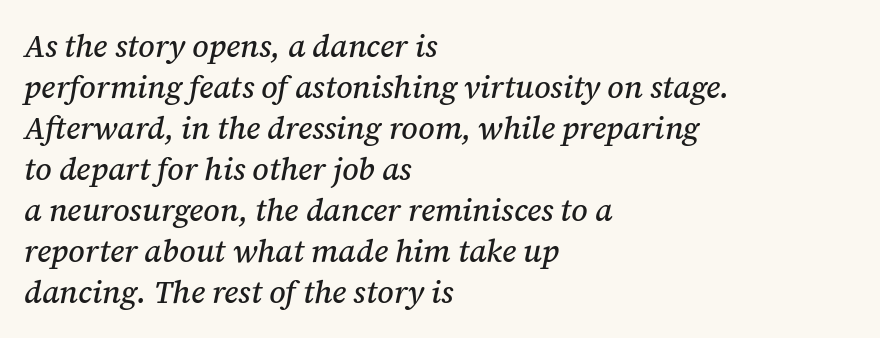
The image shows 31 px serif type, italic (leaning right); set left-aligned, normal line spacing (1.32x), normal letter spacing, not underlined; medium stroke contrast and a medium x-height.
